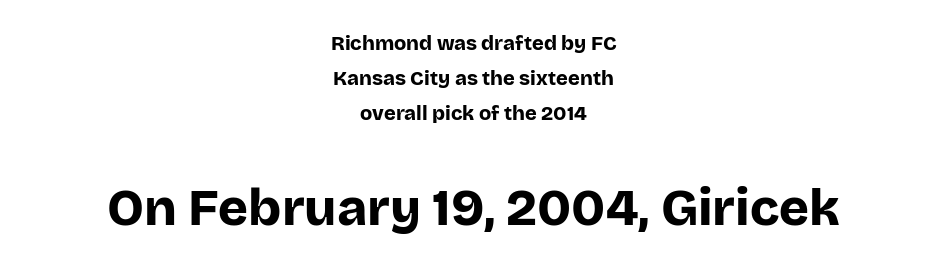
The image shows 51 px bold sans-serif type, upright; set centered, line spacing 1.75x, normal letter spacing, not underlined; the second (bottom) block is 2.55x larger; low stroke contrast and a large x-height.
